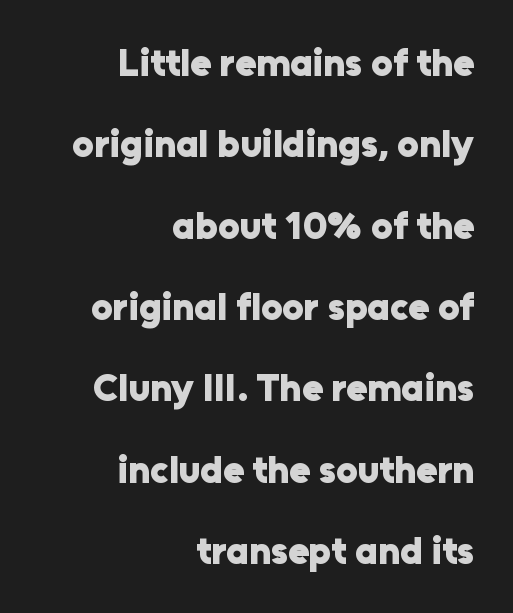
{"serif": "no", "italic": "no", "bold": "yes", "weight": "heavy", "width": "normal", "stroke_contrast": "low", "x_height": "medium", "monospaced": "no", "underline": "no", "align": "right", "line_spacing": "loose", "line_spacing_ratio": 2.14, "letter_spacing": "normal", "letter_spacing_em": 0.0, "glyph_px": 38}
